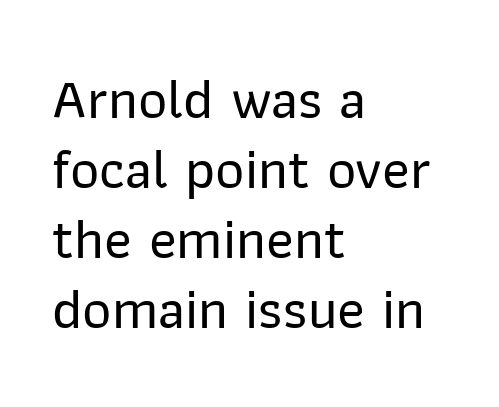
Bare-footed words on every line. These lines keep a tight, regular rhythm from letter to letter. Font category for this specimen: sans-serif. Does the lettering tilt? It doesn't — this is upright. Line starts are locked; line ends wander.
